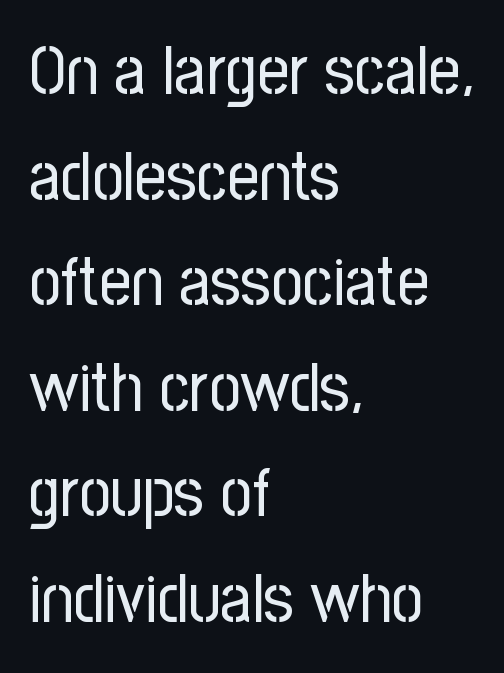
The image shows 69 px regular-weight, condensed sans-serif type, upright; set left-aligned, normal line spacing (1.53x), normal letter spacing, not underlined; low stroke contrast and a medium x-height.
